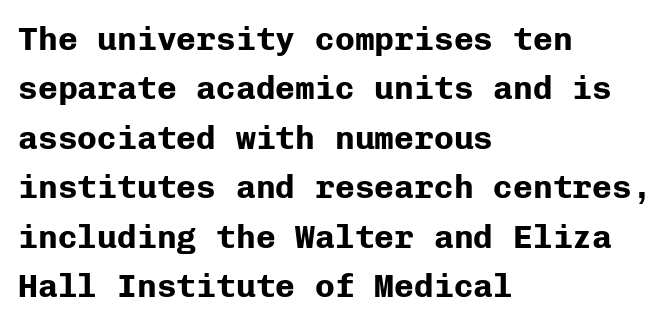
The image shows 33 px bold sans-serif type, upright, monospaced; set left-aligned, normal line spacing (1.5x), normal letter spacing, not underlined; low stroke contrast and a medium x-height.
